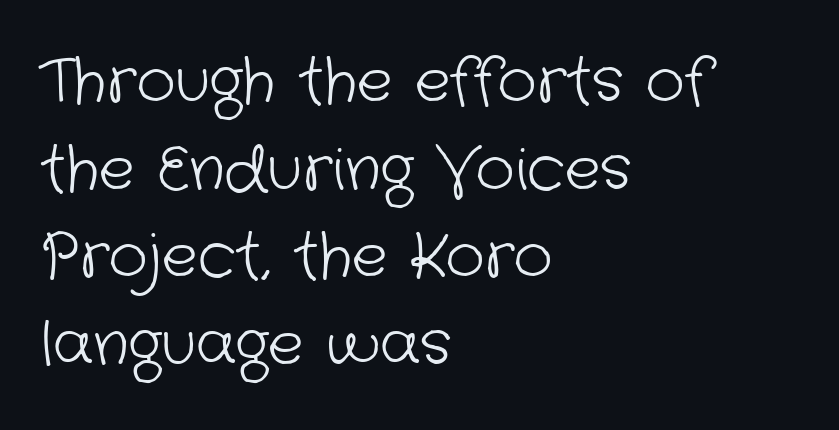
A bare baseline throughout the passage. A typesetter would call this leading conventional body-copy spacing. Serif or sans? Sans — the stroke terminals are bare. Visually the block forms a straight wall on the left and a jagged coastline on the right.
